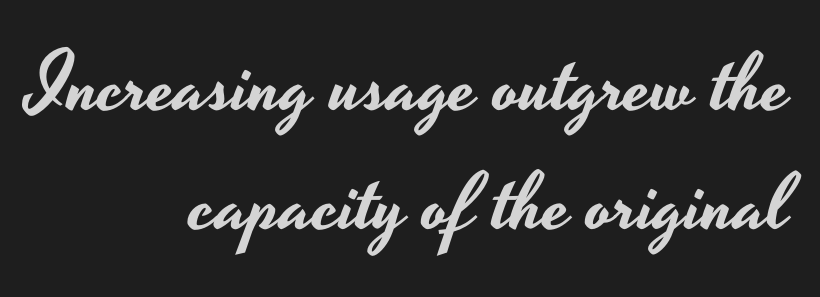
The image shows 80 px wide sans-serif type; set right-aligned, normal line spacing (1.49x), normal letter spacing, not underlined; low stroke contrast and a small x-height.
